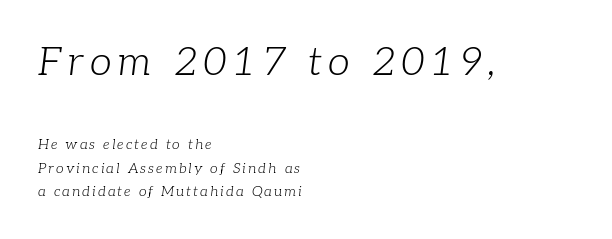
Q: Is the text bold? A: No.
Q: Is the text italic (slanted)? A: Yes, it leans right by about 7 degrees.
Q: Is the typeface a serif or a sans-serif typeface? A: Serif.
Q: Is the text underlined? A: No.
Q: How is the paragraph aligned? A: Left-aligned.
Q: Is the spacing between lines tight, normal or loose? A: Normal.
Q: Which block of text is set in a larger size, the first (top) or the second (bottom)? A: The first (top) one.
Q: Width (condensed, normal, or wide)? A: Normal.
Q: Stroke contrast? A: Low.
Q: x-height? A: Medium.
Q: Monospaced? A: No.
